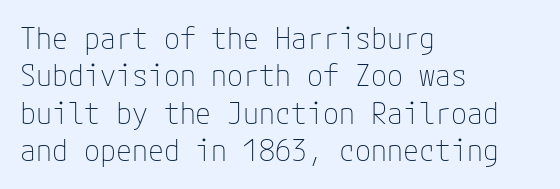
Q: Is the text bold? A: No.
Q: Is the text italic (slanted)? A: No, it is upright.
Q: Is the typeface a serif or a sans-serif typeface? A: Sans-serif.
Q: Is the text underlined? A: No.
Q: How is the paragraph aligned? A: Left-aligned.
Q: Is the spacing between letters normal or unusually wide? A: Normal.
Q: Is the spacing between lines tight, normal or loose? A: Normal.
Q: Width (condensed, normal, or wide)? A: Normal.
Q: Stroke contrast? A: Low.
Q: x-height? A: Medium.
